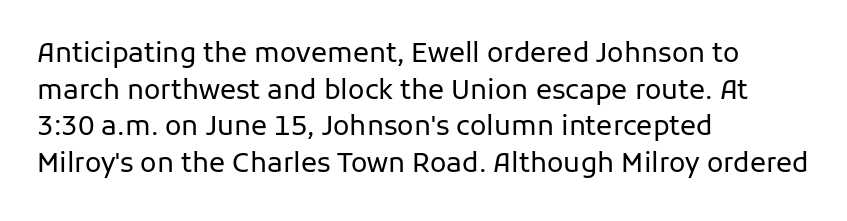
The image shows 27 px text type, upright; set left-aligned, normal line spacing (1.36x), normal letter spacing, not underlined.
